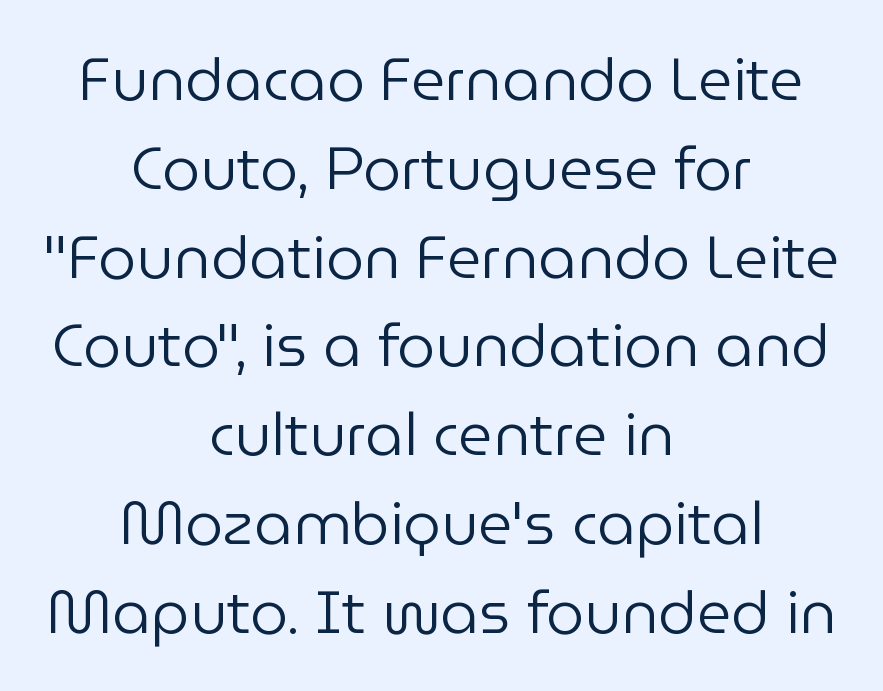
Q: Is the text bold? A: No.
Q: Is the text italic (slanted)? A: No, it is upright.
Q: Is the typeface a serif or a sans-serif typeface? A: Sans-serif.
Q: Is the text underlined? A: No.
Q: How is the paragraph aligned? A: Centered.
Q: Is the spacing between letters normal or unusually wide? A: Normal.
Q: Is the spacing between lines tight, normal or loose? A: Normal.
Q: Width (condensed, normal, or wide)? A: Normal.
Q: Stroke contrast? A: Low.
Q: x-height? A: Medium.
Q: Monospaced? A: No.
